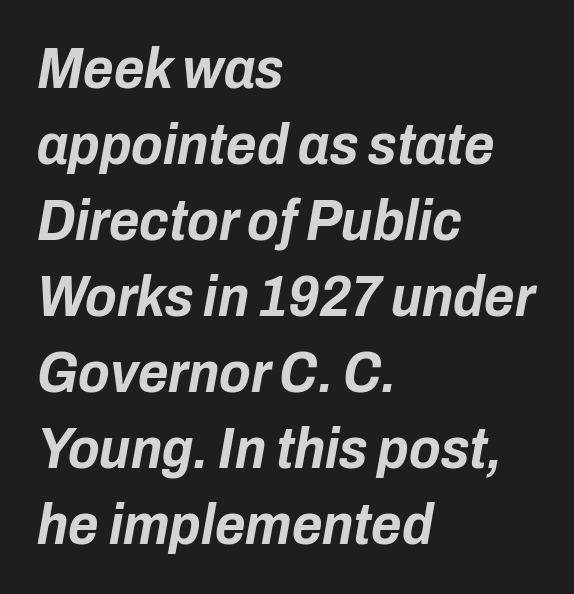
The passage shown is emphatically bold. Decoration check: the copy has no underline. These lines sit exactly where default settings would place them. Designer's note — italics engaged.
